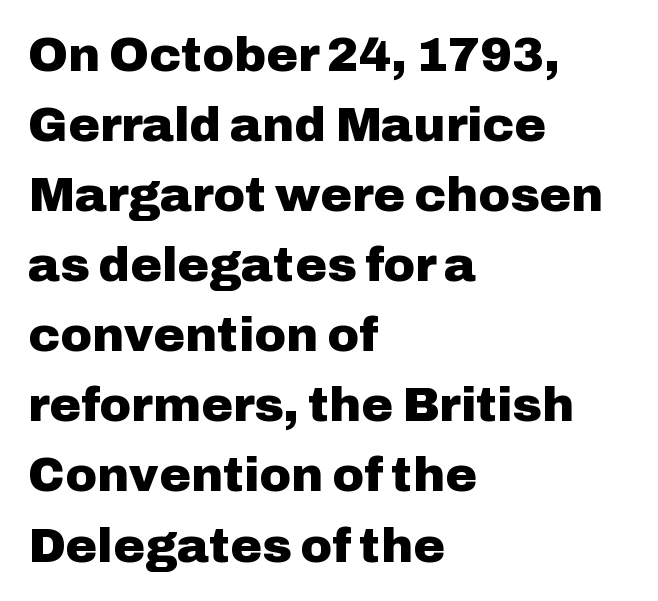
Q: Is the text bold? A: Yes.
Q: Is the text italic (slanted)? A: No, it is upright.
Q: Is the typeface a serif or a sans-serif typeface? A: Sans-serif.
Q: Is the text underlined? A: No.
Q: How is the paragraph aligned? A: Left-aligned.
Q: Is the spacing between letters normal or unusually wide? A: Normal.
Q: Is the spacing between lines tight, normal or loose? A: Normal.
Q: Width (condensed, normal, or wide)? A: Normal.
Q: Stroke contrast? A: Low.
Q: x-height? A: Medium.
Q: Monospaced? A: No.
